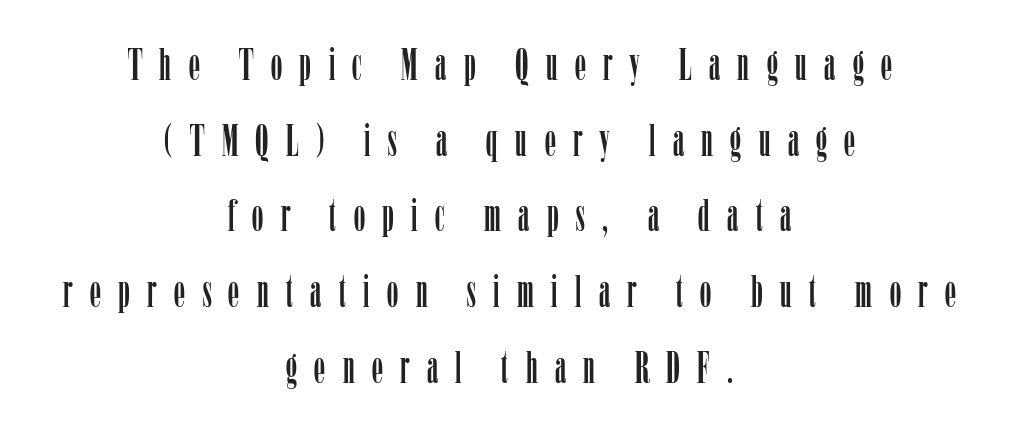
{"serif": "yes", "italic": "no", "width": "condensed", "stroke_contrast": "low", "x_height": "medium", "monospaced": "no", "underline": "no", "align": "center", "line_spacing_ratio": 1.72, "letter_spacing": "wide", "letter_spacing_em": 0.4, "glyph_px": 44}
